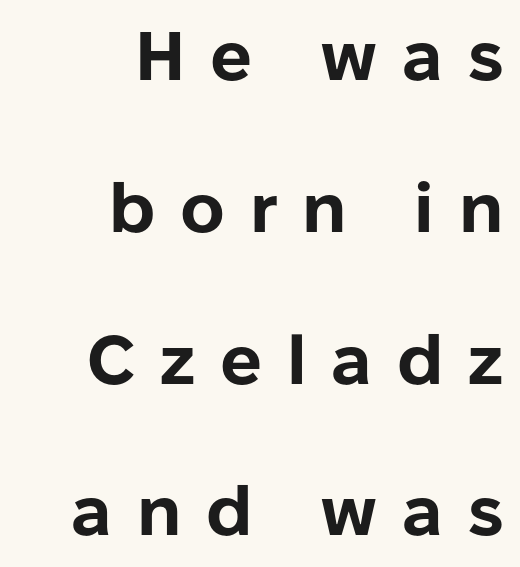
Are there feet on the stems? There aren't — it's a sans. The space between consecutive lines is lavish. Leftover space on each line is placed entirely before the opening word. Students, note that the glyphs here are deliberately spaced far apart. The sample has been set heavy, in full bold. Posture: vertical.
